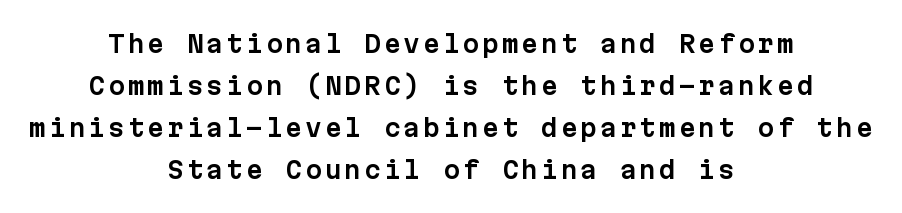
{"italic": "no", "underline": "no", "align": "center", "line_spacing_ratio": 1.75, "glyph_px": 24}
